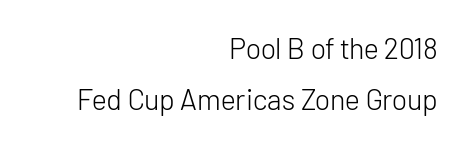
The image shows 29 px light sans-serif type, upright; set right-aligned, line spacing 1.77x, normal letter spacing, not underlined; low stroke contrast and a medium x-height.
